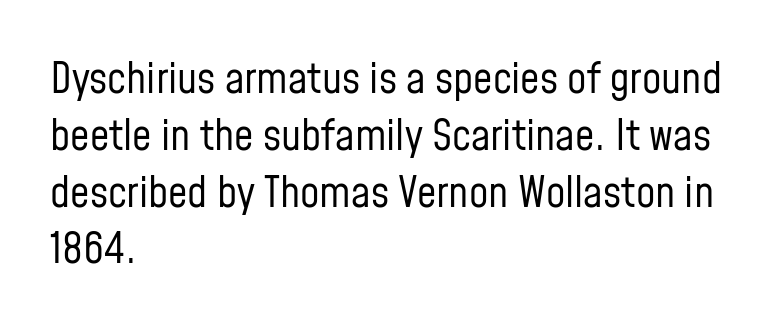
Q: Is the text bold? A: No.
Q: Is the text italic (slanted)? A: No, it is upright.
Q: Is the typeface a serif or a sans-serif typeface? A: Sans-serif.
Q: Is the text underlined? A: No.
Q: How is the paragraph aligned? A: Left-aligned.
Q: Is the spacing between letters normal or unusually wide? A: Normal.
Q: Is the spacing between lines tight, normal or loose? A: Normal.
Q: Width (condensed, normal, or wide)? A: Condensed.
Q: Stroke contrast? A: Low.
Q: x-height? A: Medium.
Q: Monospaced? A: No.
